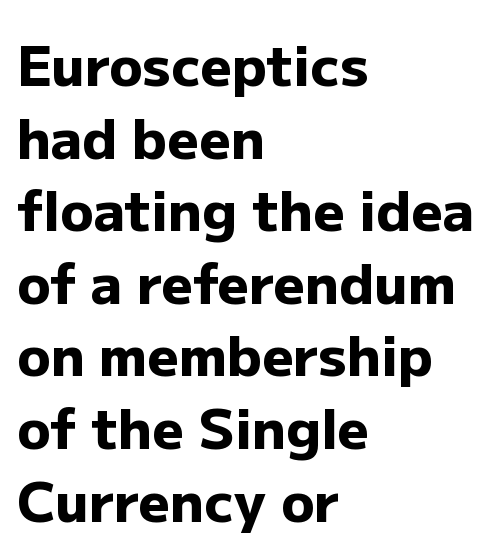
The image shows 55 px heavy sans-serif type, upright; set left-aligned, normal line spacing (1.32x), normal letter spacing, not underlined; low stroke contrast and a medium x-height.
